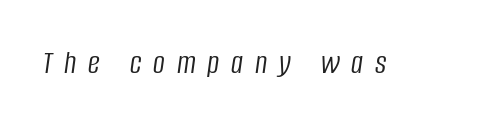
The image shows 33 px light, condensed type, italic (leaning right); set unusually wide letter spacing (+0.36 em), not underlined; low stroke contrast and a large x-height.
